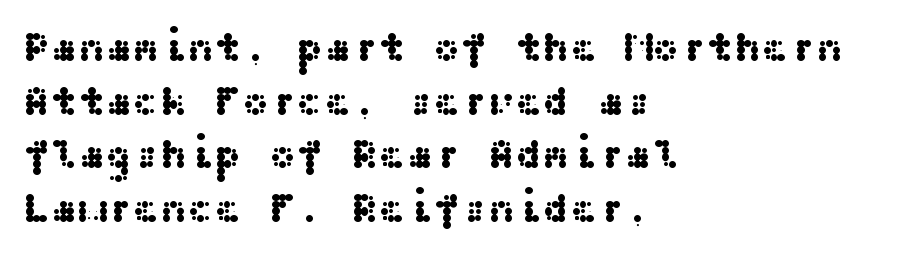
Q: Is the text italic (slanted)? A: No, it is upright.
Q: Is the typeface a serif or a sans-serif typeface? A: Sans-serif.
Q: Is the text underlined? A: No.
Q: How is the paragraph aligned? A: Left-aligned.
Q: Is the spacing between letters normal or unusually wide? A: Normal.
Q: Is the spacing between lines tight, normal or loose? A: Normal.
Q: Width (condensed, normal, or wide)? A: Wide.
Q: Stroke contrast? A: Medium.
Q: x-height? A: Medium.
